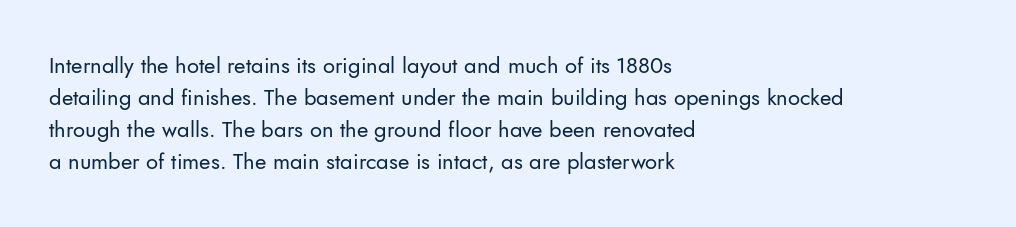
Q: Is the text bold? A: No.
Q: Is the text italic (slanted)? A: No, it is upright.
Q: Is the text underlined? A: No.
Q: How is the paragraph aligned? A: Left-aligned.
Q: Is the spacing between letters normal or unusually wide? A: Normal.
Q: Is the spacing between lines tight, normal or loose? A: Normal.
